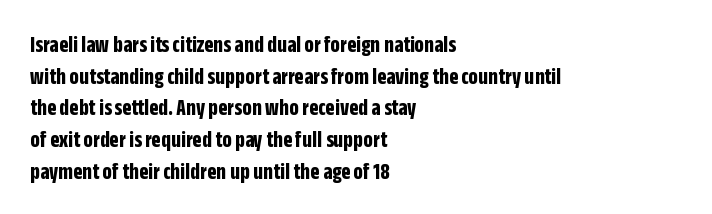
The image shows 24 px bold type, upright; set left-aligned, normal line spacing (1.32x), normal letter spacing, not underlined.
